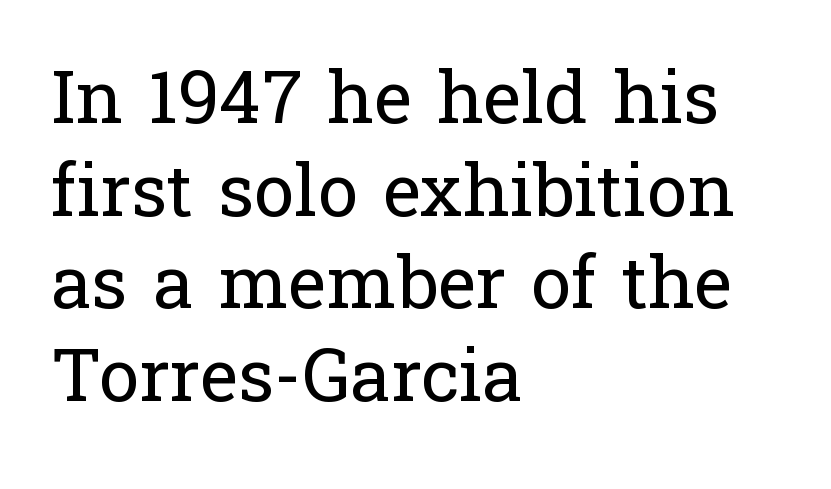
The strokes carry an ordinary text weight at most. Short note: letters normally spaced. The letters advance in unequal steps, a hallmark of proportional type. Ascenders rise straight up at ninety degrees. This rendering employs a face with finishing strokes, i.e., a serif. Rule under the text: the space is simply empty.
